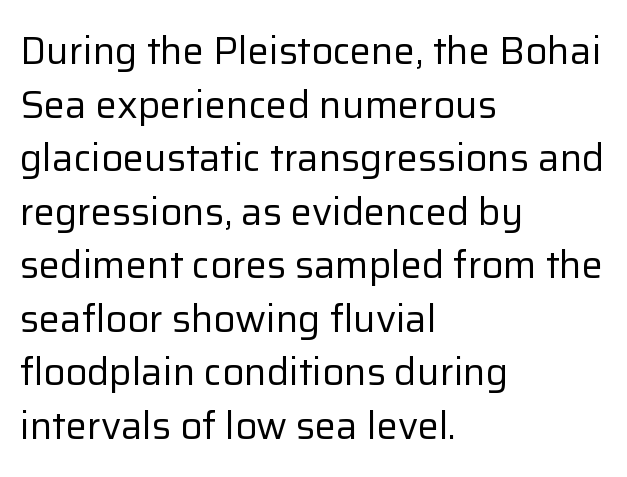
The image shows 38 px regular-weight sans-serif type, upright; set left-aligned, normal line spacing (1.41x), normal letter spacing, not underlined; low stroke contrast and a medium x-height.
